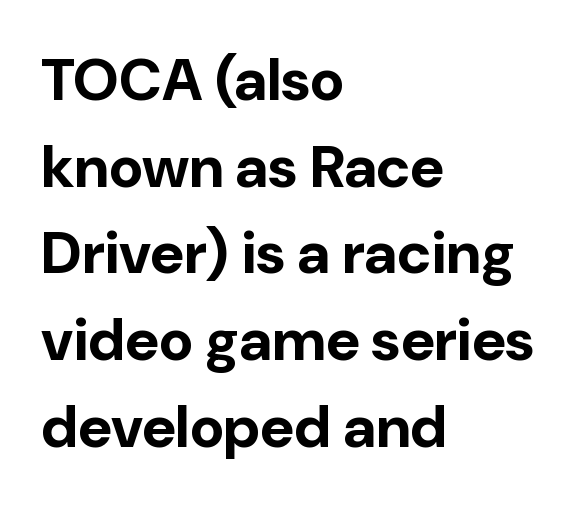
The image shows 59 px bold sans-serif type, upright; set left-aligned, normal line spacing (1.47x), normal letter spacing, not underlined; low stroke contrast and a medium x-height.
